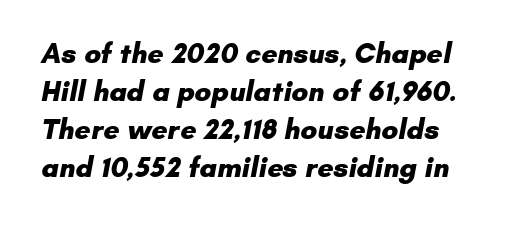
{"serif": "no", "bold": "yes", "weight": "heavy", "width": "normal", "stroke_contrast": "low", "x_height": "small", "monospaced": "no", "underline": "no", "line_spacing": "normal", "line_spacing_ratio": 1.36, "letter_spacing": "normal", "letter_spacing_em": 0.0, "glyph_px": 28}
